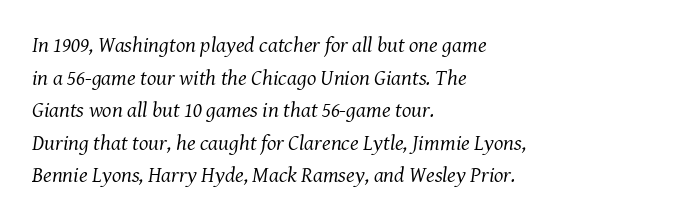
Leading: standard. Weight: not bold — regular or lighter. Look at the tracking — it's just the regular setting, nothing added. Rule under the text: the space is simply empty. Alignment: flush left.
